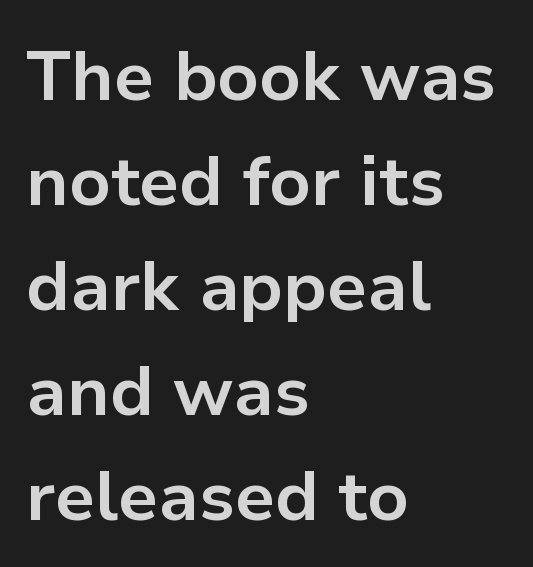
The image shows 70 px bold sans-serif type, upright; set left-aligned, normal line spacing (1.5x), normal letter spacing, not underlined; low stroke contrast and a medium x-height.
